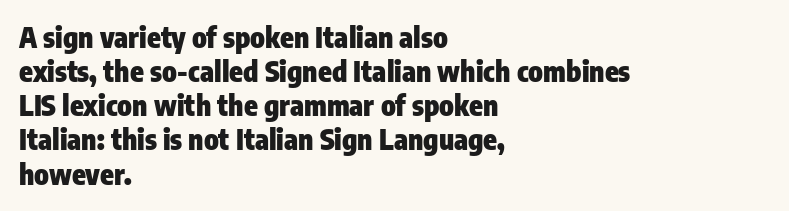
The image shows 28 px heavy, condensed sans-serif type, upright; set left-aligned, line spacing 1.22x, normal letter spacing, not underlined; low stroke contrast and a medium x-height.
